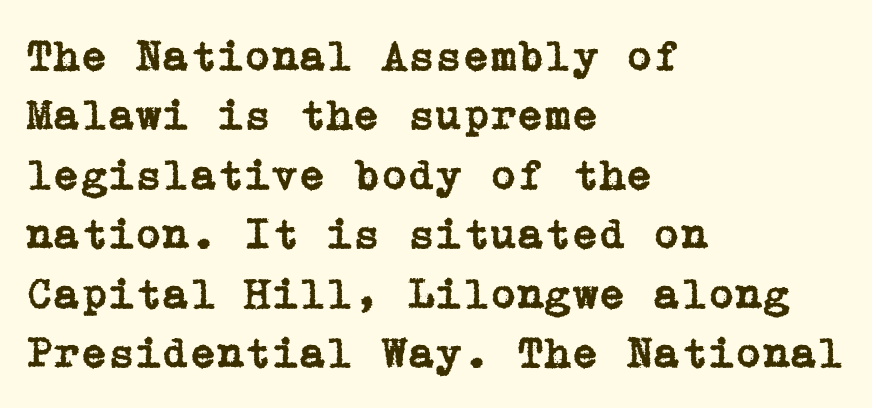
Type without underlining. Layout note: lines flush left. Small tapered or slab feet sit at the stroke ends, so this counts as serif. Summary of vertical rhythm: regular, with standard interline spacing. No italicization has been applied; the sample stays upright.
